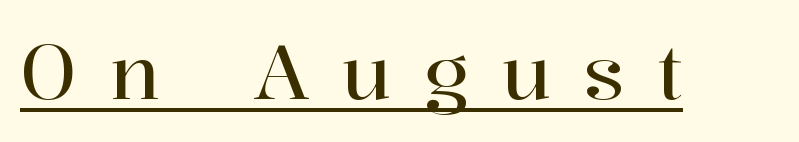
The image shows 75 px serif type, upright; set unusually wide letter spacing (+0.44 em), underlined; high stroke contrast and a medium x-height.
